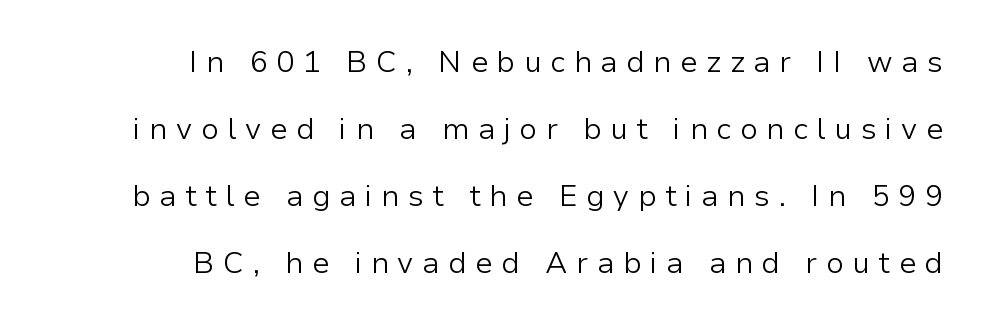
The font family rendered here belongs to the sans-serif group. Designer's note — italics off, roman on. The glyphs are unaccompanied by any horizontal stroke below them. The rendering inserts visible extra space after every character. Stroke thickness stays within the range of a standard reading face or lighter. Do the characters align in a grid? No, the font is proportional.
